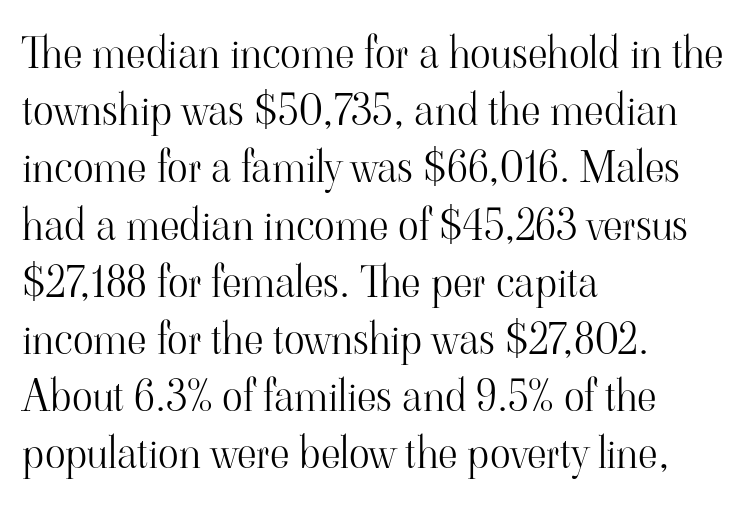
The image shows 43 px light serif type, upright; set left-aligned, normal line spacing (1.33x), normal letter spacing, not underlined; high stroke contrast and a small x-height.
